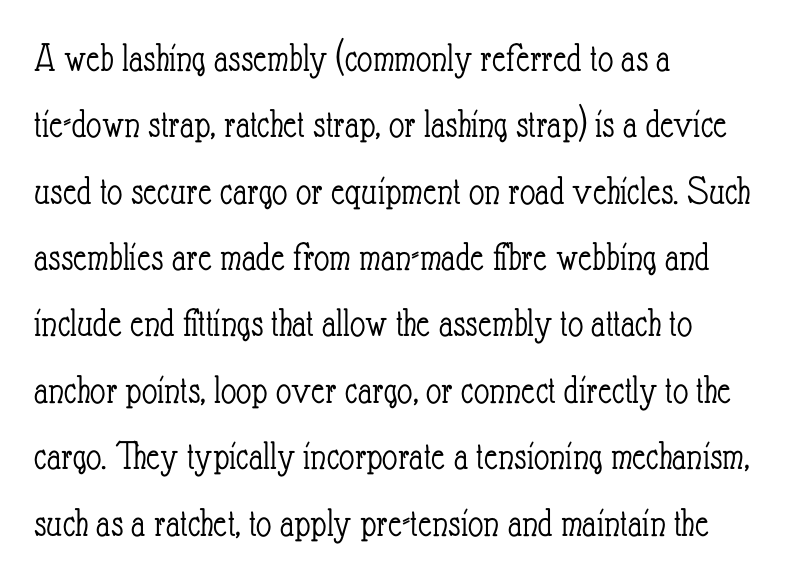
Leftover space on each line is placed entirely after the last word. Students, observe: this is what conventionally led text looks like. No letter is thick-stroked: the sample isn't bold. The gaps between neighbouring characters are ordinary and unremarkable. Character widths vary here, with narrow letters taking less room than wide ones. Does the lettering tilt? It doesn't — this is upright.
